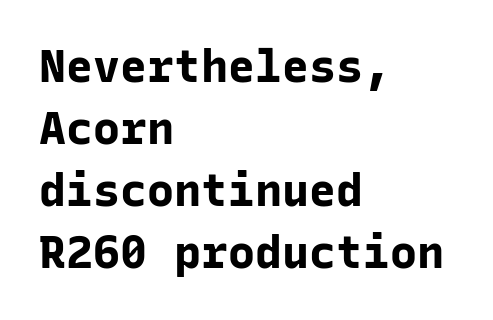
The image shows 45 px bold sans-serif type, upright, monospaced; set left-aligned, normal line spacing (1.38x), normal letter spacing, not underlined; low stroke contrast and a medium x-height.
